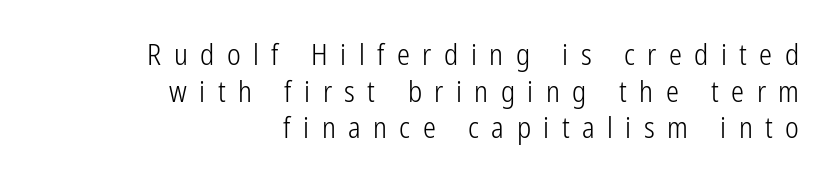
The image shows 29 px light, condensed sans-serif type, upright; set right-aligned, normal line spacing (1.26x), unusually wide letter spacing (+0.43 em), not underlined; low stroke contrast and a medium x-height.
